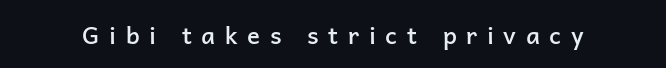
{"italic": "no", "bold": "semi", "underline": "no", "letter_spacing": "wide", "letter_spacing_em": 0.4, "glyph_px": 24}
